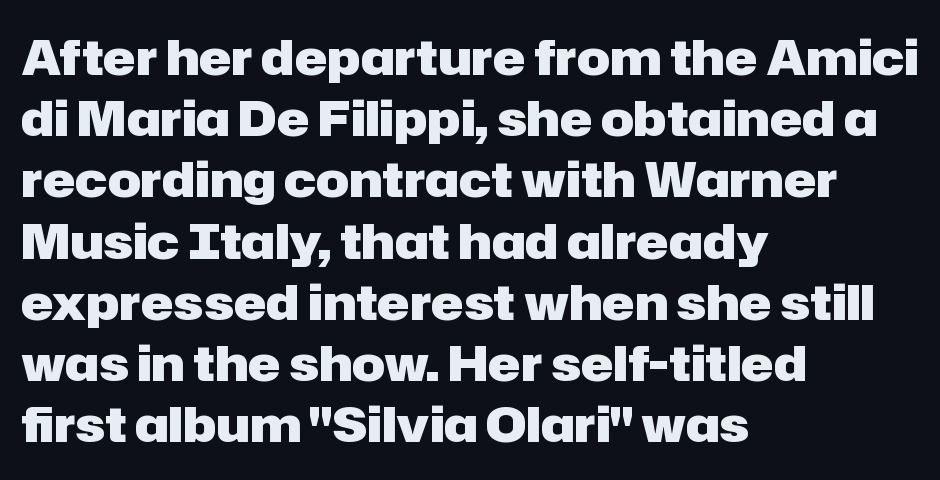
The image shows 49 px heavy sans-serif type, upright; set left-aligned, normal line spacing (1.25x), normal letter spacing, not underlined; low stroke contrast and a medium x-height.
